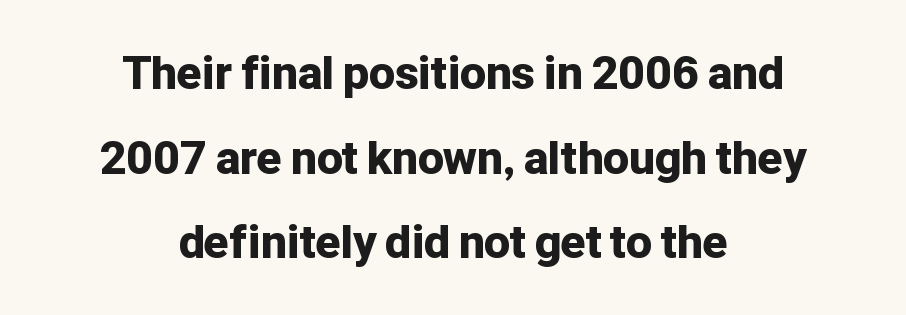
The image shows 46 px bold sans-serif type, upright; set centered, line spacing 1.84x, normal letter spacing, not underlined; low stroke contrast and a medium x-height.
